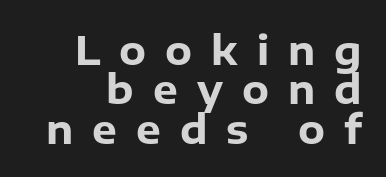
The image shows 39 px heavy sans-serif type, upright; set tight line spacing (1.01x), unusually wide letter spacing (+0.49 em), not underlined; low stroke contrast and a medium x-height.
